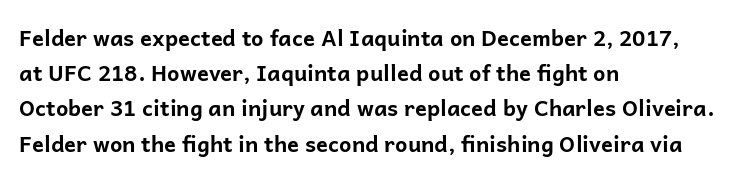
{"italic": "no", "bold": "yes", "underline": "no", "align": "left", "line_spacing": "normal", "line_spacing_ratio": 1.6, "letter_spacing": "normal", "letter_spacing_em": 0.0, "glyph_px": 22}
